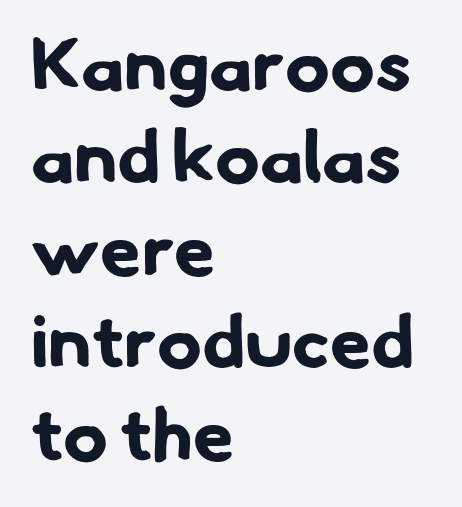
Q: Is the text bold? A: Yes.
Q: Is the typeface a serif or a sans-serif typeface? A: Sans-serif.
Q: Is the text underlined? A: No.
Q: How is the paragraph aligned? A: Left-aligned.
Q: Is the spacing between letters normal or unusually wide? A: Normal.
Q: Is the spacing between lines tight, normal or loose? A: Normal.
Q: Width (condensed, normal, or wide)? A: Normal.
Q: Stroke contrast? A: Low.
Q: x-height? A: Small.
Q: Monospaced? A: No.
